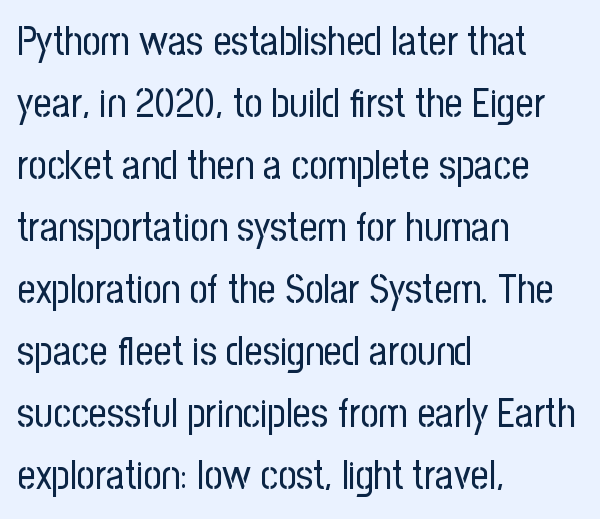
The strip under each line holds only bare page. How are the letters spaced? Ordinarily, with no added tracking. Posture: straight, roman, zero tilt. Spacing verdict: proportional, widths tailored to each character. Regular leading. The paragraph shown leans on its left margin.
